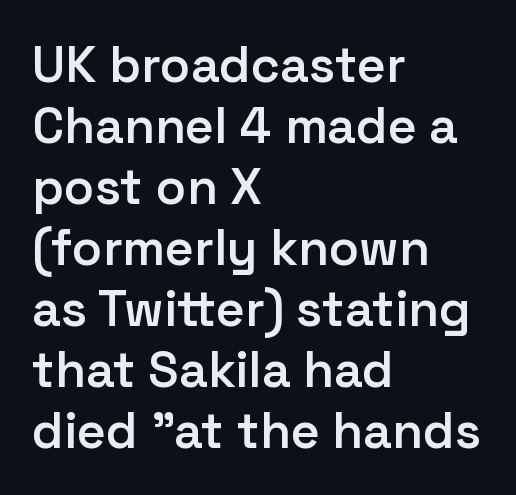
Q: Is the text bold? A: Semi-bold.
Q: Is the text italic (slanted)? A: No, it is upright.
Q: Is the typeface a serif or a sans-serif typeface? A: Sans-serif.
Q: Is the text underlined? A: No.
Q: How is the paragraph aligned? A: Left-aligned.
Q: Is the spacing between letters normal or unusually wide? A: Normal.
Q: Width (condensed, normal, or wide)? A: Normal.
Q: Stroke contrast? A: Low.
Q: x-height? A: Medium.
Q: Monospaced? A: No.
